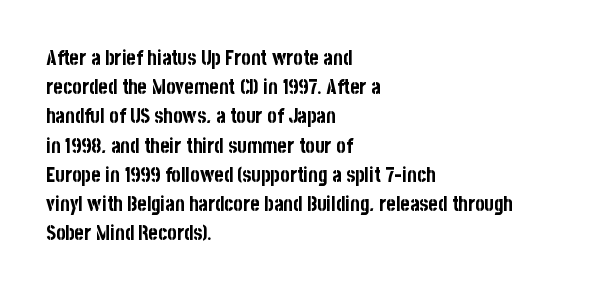
Q: Is the text bold? A: Yes.
Q: Is the text italic (slanted)? A: No, it is upright.
Q: Is the text underlined? A: No.
Q: How is the paragraph aligned? A: Left-aligned.
Q: Is the spacing between letters normal or unusually wide? A: Normal.
Q: Is the spacing between lines tight, normal or loose? A: Normal.
